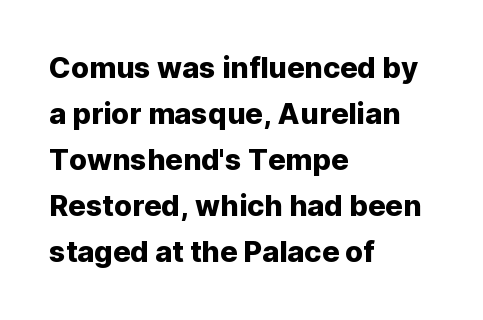
Note the varied advance widths — an 'i' is clearly narrower than an 'm'. Teacher's note: observe the even left margin — that is flush-left alignment. Students, note that the glyphs here touch the page at normal intervals. The line-height multiplier appears to be the usual default.
